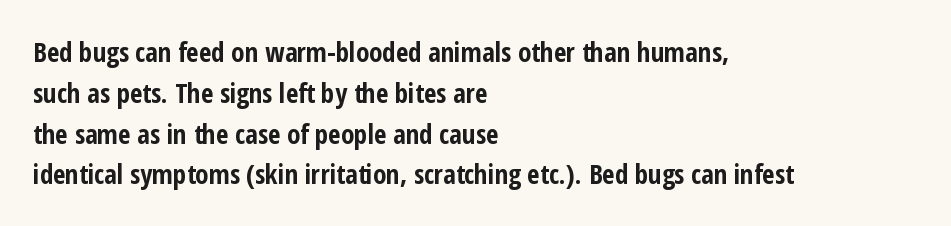
The image shows 27 px bold type, upright; set left-aligned, normal line spacing (1.51x), normal letter spacing, not underlined.
